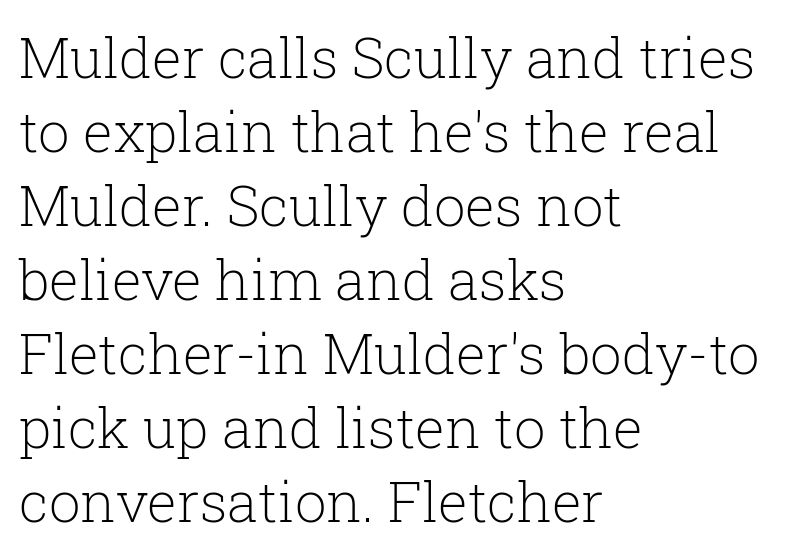
{"serif": "yes", "italic": "no", "bold": "no", "weight": "light", "width": "normal", "stroke_contrast": "low", "x_height": "medium", "monospaced": "no", "underline": "no", "align": "left", "line_spacing": "normal", "line_spacing_ratio": 1.32, "letter_spacing": "normal", "letter_spacing_em": 0.0, "glyph_px": 56}
